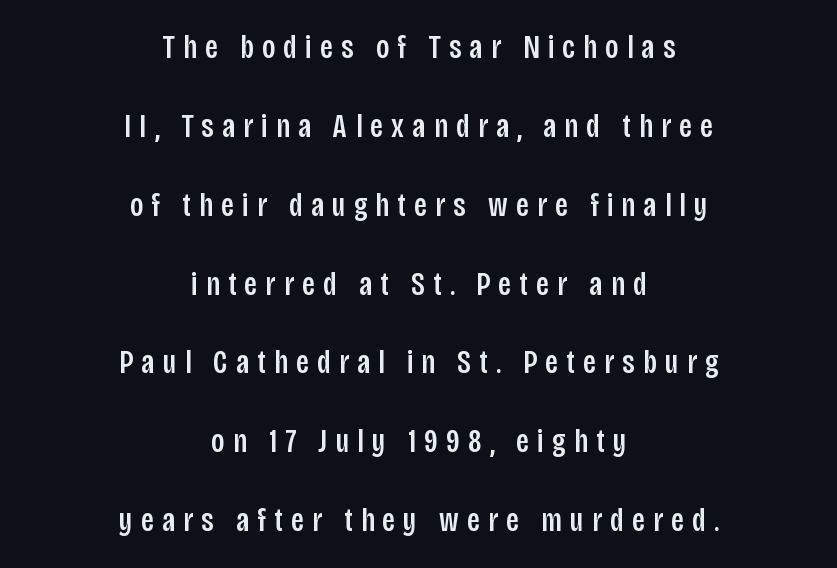
Q: Is the text italic (slanted)? A: No, it is upright.
Q: Is the typeface a serif or a sans-serif typeface? A: Sans-serif.
Q: Is the text underlined? A: No.
Q: How is the paragraph aligned? A: Centered.
Q: Is the spacing between letters normal or unusually wide? A: Unusually wide.
Q: Is the spacing between lines tight, normal or loose? A: Loose.
Q: Width (condensed, normal, or wide)? A: Condensed.
Q: Stroke contrast? A: Low.
Q: x-height? A: Large.
Q: Monospaced? A: No.
